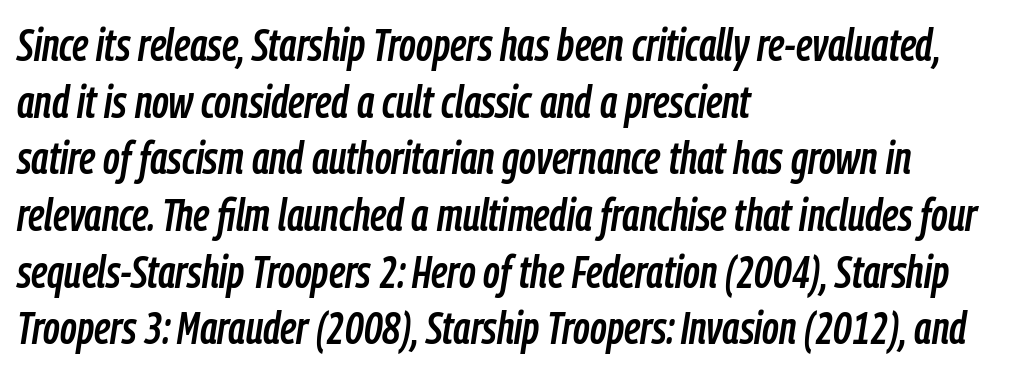
Q: Is the text italic (slanted)? A: Yes, it leans right by about 9 degrees.
Q: Is the text underlined? A: No.
Q: How is the paragraph aligned? A: Left-aligned.
Q: Is the spacing between letters normal or unusually wide? A: Normal.
Q: Is the spacing between lines tight, normal or loose? A: Normal.
Q: Width (condensed, normal, or wide)? A: Condensed.
Q: Stroke contrast? A: Low.
Q: x-height? A: Medium.
Q: Monospaced? A: No.
